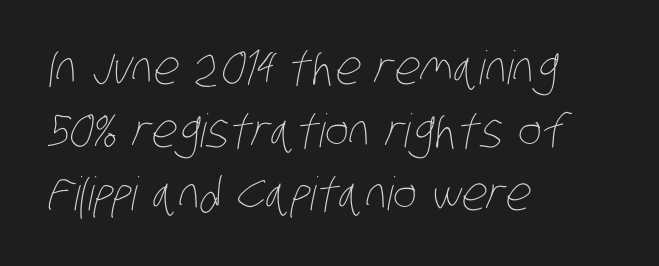
Q: Is the text bold? A: No.
Q: Is the text underlined? A: No.
Q: How is the paragraph aligned? A: Left-aligned.
Q: Is the spacing between letters normal or unusually wide? A: Normal.
Q: Is the spacing between lines tight, normal or loose? A: Normal.
Q: Width (condensed, normal, or wide)? A: Condensed.
Q: Stroke contrast? A: Low.
Q: x-height? A: Large.
Q: Monospaced? A: No.
